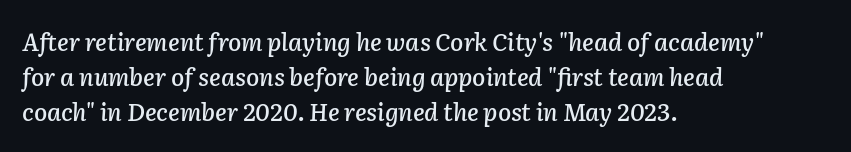
Q: Is the text italic (slanted)? A: Yes, it leans right by about 2 degrees.
Q: Is the text underlined? A: No.
Q: How is the paragraph aligned? A: Left-aligned.
Q: Is the spacing between letters normal or unusually wide? A: Normal.
Q: Is the spacing between lines tight, normal or loose? A: Normal.
